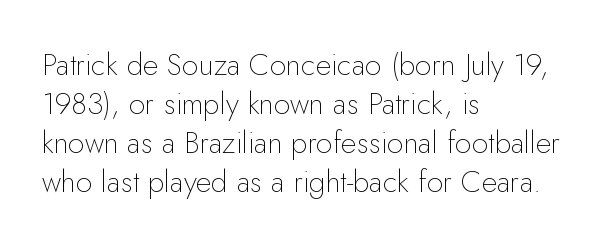
Q: Is the text bold? A: No.
Q: Is the text italic (slanted)? A: No, it is upright.
Q: Is the typeface a serif or a sans-serif typeface? A: Sans-serif.
Q: Is the text underlined? A: No.
Q: How is the paragraph aligned? A: Left-aligned.
Q: Is the spacing between letters normal or unusually wide? A: Normal.
Q: Is the spacing between lines tight, normal or loose? A: Normal.
Q: Width (condensed, normal, or wide)? A: Normal.
Q: Stroke contrast? A: Low.
Q: x-height? A: Small.
Q: Monospaced? A: No.
